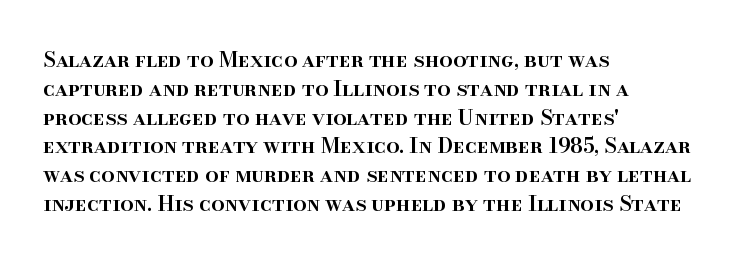
{"italic": "no", "bold": "semi", "underline": "no", "align": "left", "line_spacing": "normal", "line_spacing_ratio": 1.37, "letter_spacing": "normal", "letter_spacing_em": 0.0, "glyph_px": 21}
